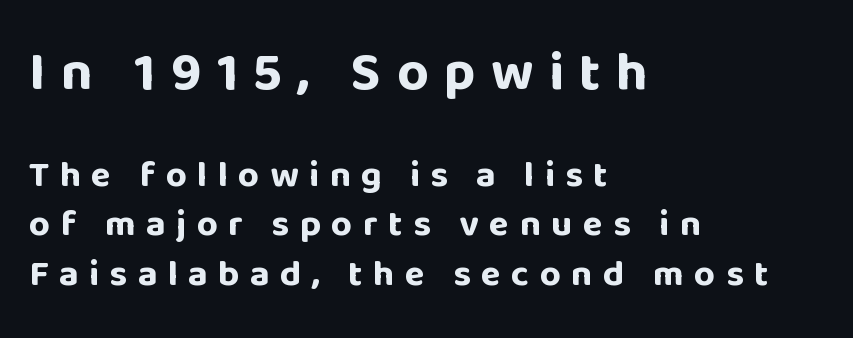
Q: Is the text bold? A: Yes.
Q: Is the text italic (slanted)? A: No, it is upright.
Q: Is the typeface a serif or a sans-serif typeface? A: Sans-serif.
Q: Is the text underlined? A: No.
Q: How is the paragraph aligned? A: Left-aligned.
Q: Is the spacing between letters normal or unusually wide? A: Unusually wide.
Q: Is the spacing between lines tight, normal or loose? A: Normal.
Q: Which block of text is set in a larger size, the first (top) or the second (bottom)? A: The first (top) one.
Q: Width (condensed, normal, or wide)? A: Normal.
Q: Stroke contrast? A: Low.
Q: x-height? A: Large.
Q: Monospaced? A: No.
